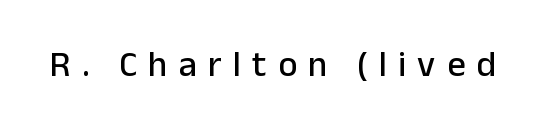
{"serif": "no", "italic": "no", "width": "normal", "stroke_contrast": "low", "x_height": "medium", "monospaced": "no", "underline": "no", "letter_spacing": "wide", "letter_spacing_em": 0.31, "glyph_px": 36}
